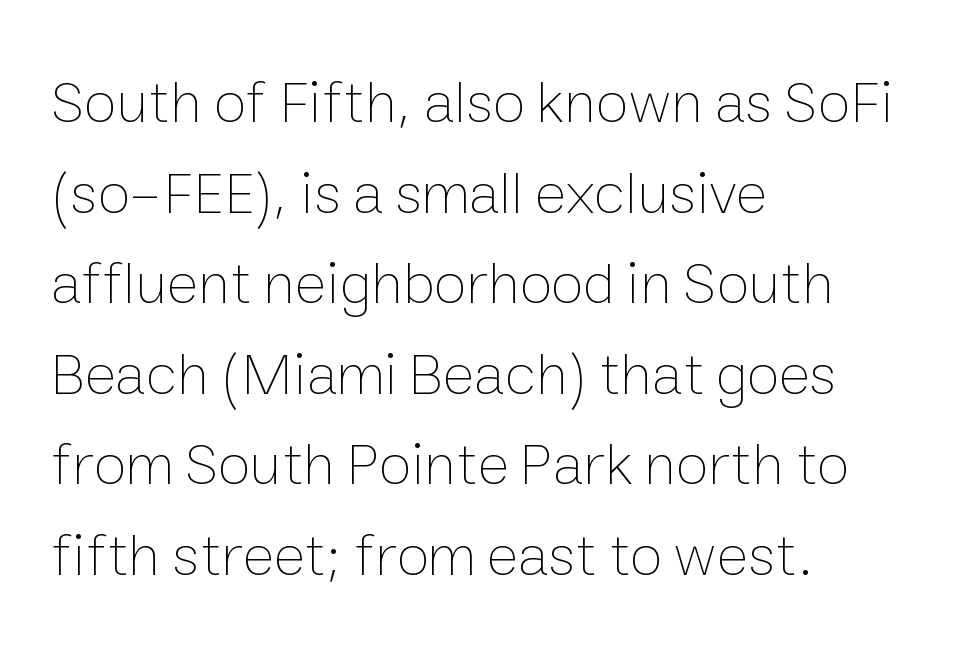
Spacing verdict: proportional, widths tailored to each character. One-word summary of the alignment: left. The letters sit at their default tracking, neither squeezed nor spread. Bold? No — there's no thickening of the strokes. No italicization has been applied; the sample stays upright.
